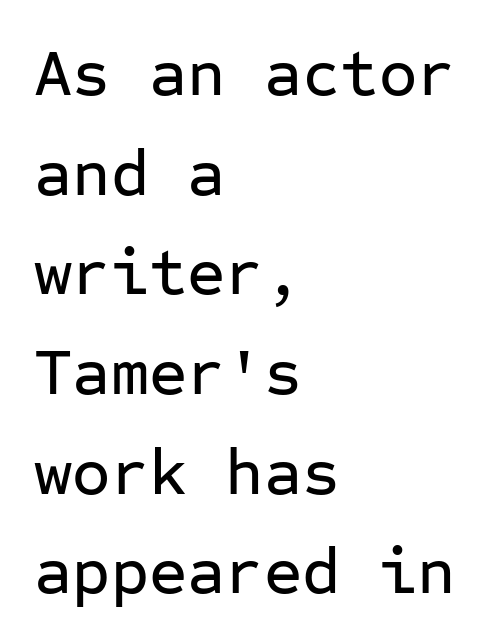
{"serif": "no", "italic": "no", "width": "normal", "stroke_contrast": "low", "x_height": "medium", "monospaced": "yes", "underline": "no", "align": "left", "line_spacing": "normal", "line_spacing_ratio": 1.51, "letter_spacing": "normal", "letter_spacing_em": 0.0, "glyph_px": 66}
